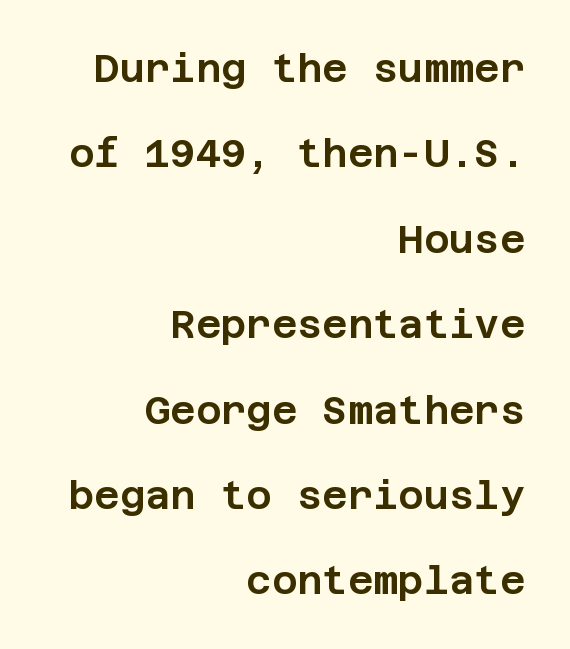
{"serif": "no", "italic": "no", "width": "normal", "stroke_contrast": "low", "x_height": "large", "underline": "no", "align": "right", "line_spacing": "loose", "line_spacing_ratio": 2.19, "letter_spacing": "normal", "letter_spacing_em": 0.0, "glyph_px": 39}
